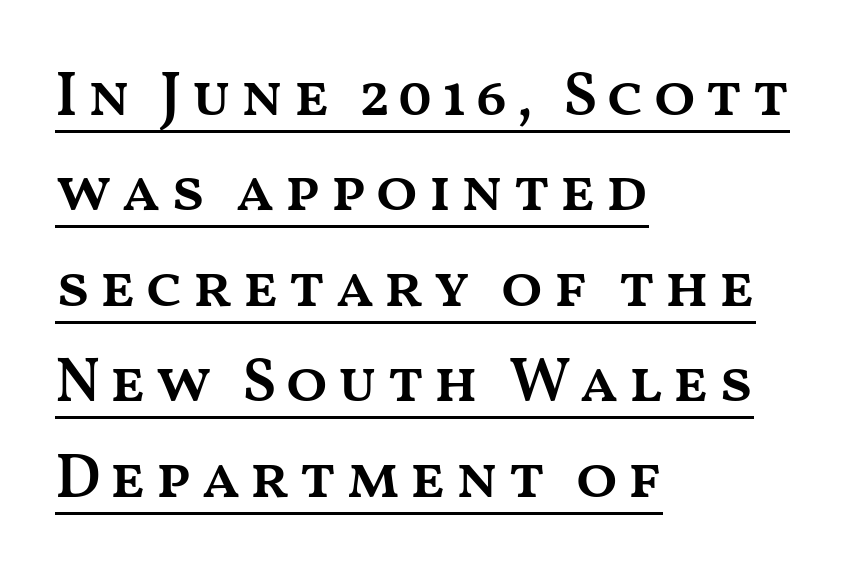
Varying glyph widths throughout — classic text-font behaviour. The rendering anchors every line to the left-hand side. Vertical strokes here are truly vertical. The rendering uses a moderate line-height, typical for paragraphs. This is the in-between weight designers call semibold or demi. The string is rendered with underlining switched on.
